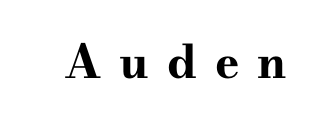
Letterform terminals end in serifs throughout the passage. How heavy is the stroke? Heavy — this is a bold. The string is rendered with underlining switched off. The lettering stays uniformly vertical, giving the passage a roman look. Is this a fixed-width face? No — the glyphs have proportional, varying widths.
